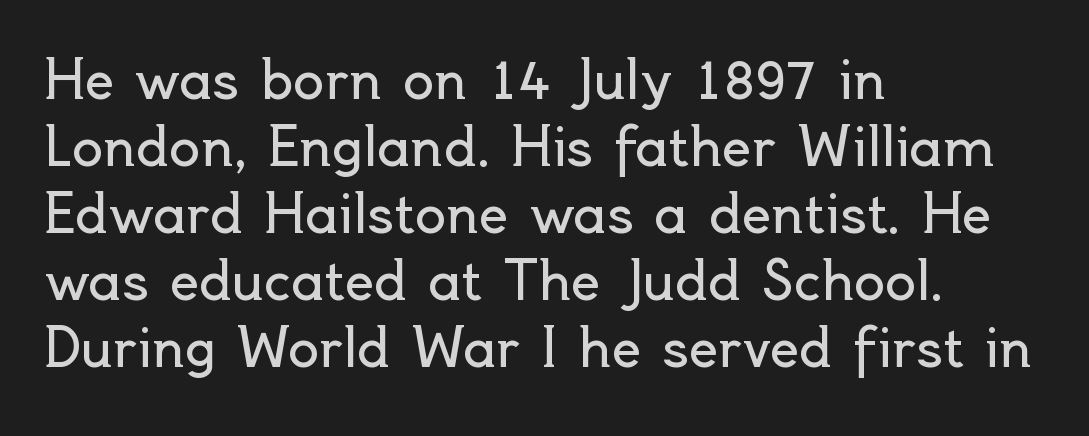
The image shows 52 px regular-weight sans-serif type, upright; set left-aligned, normal line spacing (1.29x), normal letter spacing, not underlined; a small x-height.
